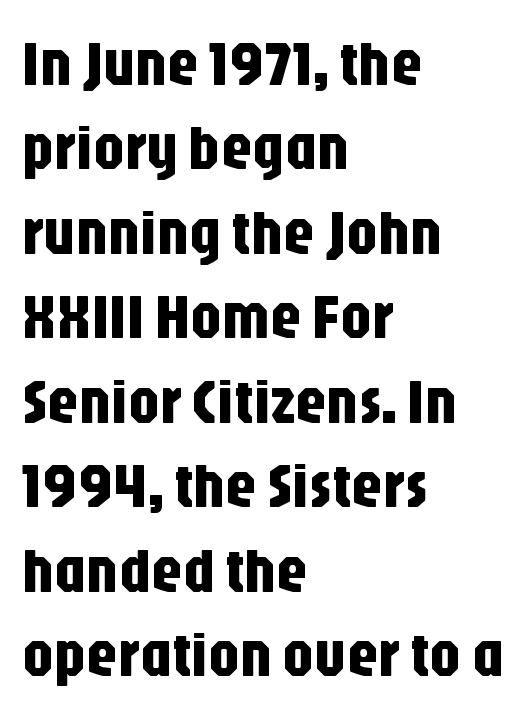
The lettering stays uniformly vertical, giving the passage a roman look. No extra tracking has been applied to these lines. Serifs: no, the terminals of the letterforms are clean. Successive baselines arrive at the customary interval.
